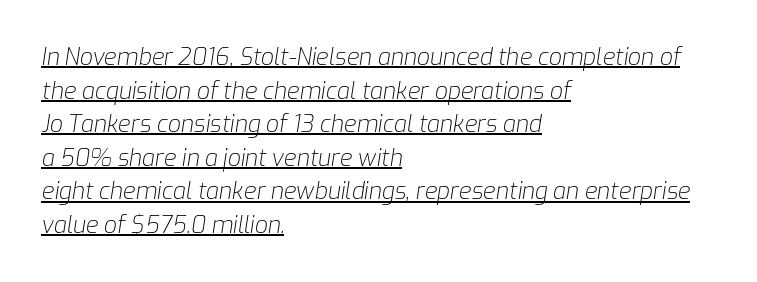
The image shows 23 px text type, italic (leaning right); set left-aligned, normal line spacing (1.46x), normal letter spacing, underlined.
